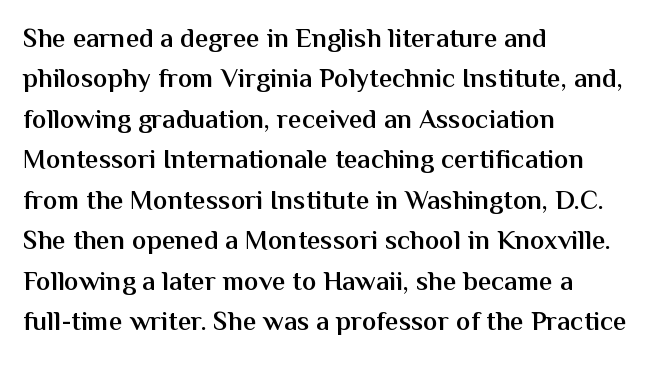
{"italic": "no", "bold": "semi", "underline": "no", "align": "left", "line_spacing": "normal", "line_spacing_ratio": 1.5, "letter_spacing": "normal", "letter_spacing_em": 0.0, "glyph_px": 27}
